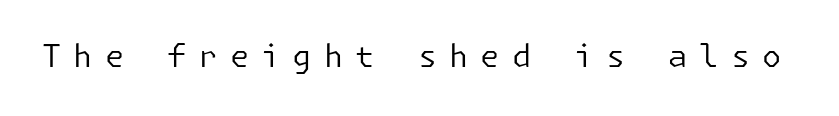
Q: Is the text bold? A: No.
Q: Is the text italic (slanted)? A: No, it is upright.
Q: Is the typeface a serif or a sans-serif typeface? A: Sans-serif.
Q: Is the text underlined? A: No.
Q: Is the spacing between letters normal or unusually wide? A: Unusually wide.
Q: Width (condensed, normal, or wide)? A: Normal.
Q: Stroke contrast? A: Low.
Q: x-height? A: Medium.
